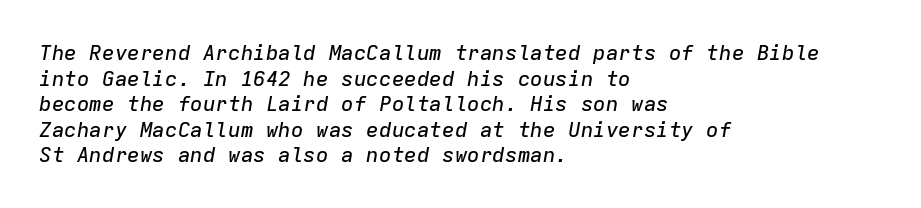
Compared with typical body copy, the letter spacing here is the same. Unmarked baselines from the first word to the last. Tall strokes in this sample are angled rather than plumb. The typesetter chose a ragged-right arrangement here.
